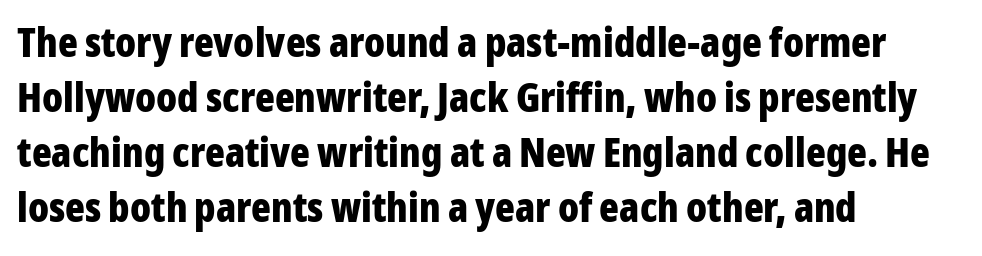
The image shows 41 px bold, condensed sans-serif type, upright; set left-aligned, normal line spacing (1.34x), normal letter spacing, not underlined; low stroke contrast and a medium x-height.
